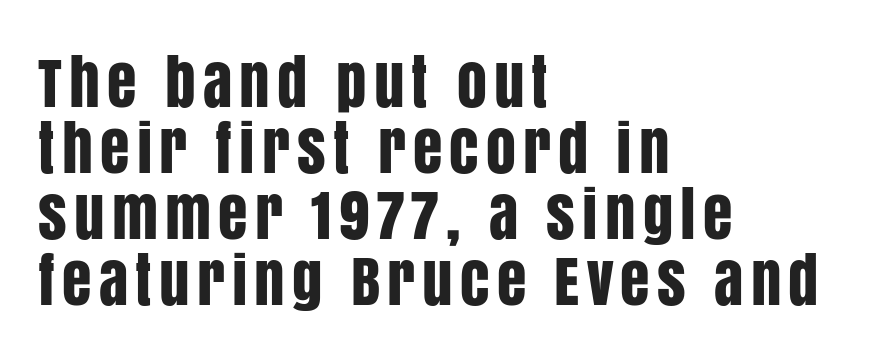
The image shows 60 px condensed sans-serif type, upright; set left-aligned, tight line spacing (1.1x), not underlined; low stroke contrast and a large x-height.
